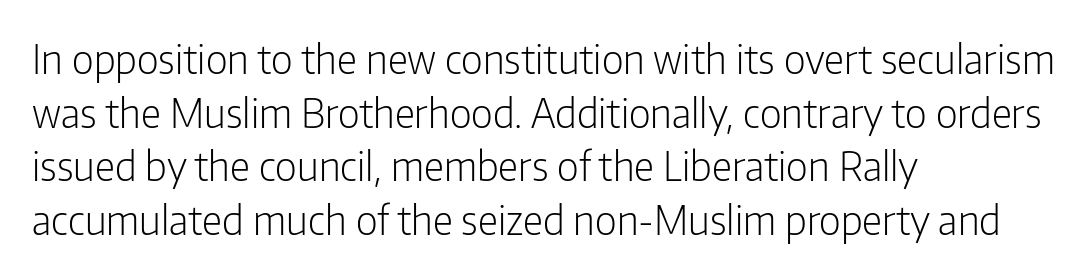
The image shows 40 px light, condensed sans-serif type, upright; set left-aligned, normal line spacing (1.34x), normal letter spacing, not underlined; low stroke contrast and a medium x-height.
